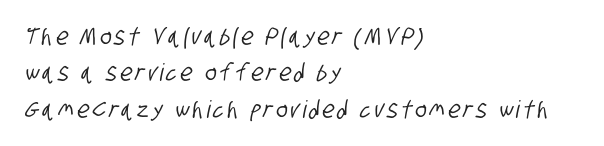
The image shows 24 px text type; set left-aligned, normal line spacing (1.52x), not underlined.
